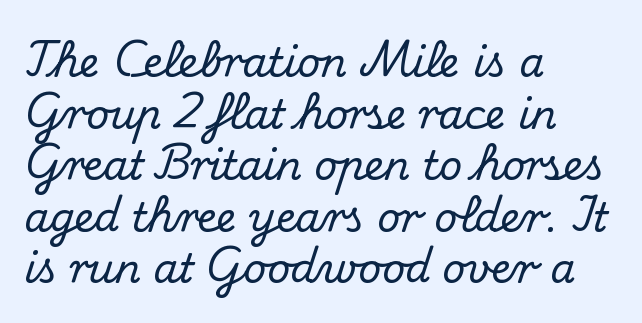
Q: Is the text italic (slanted)? A: Yes.
Q: Is the typeface a serif or a sans-serif typeface? A: Serif.
Q: Is the text underlined? A: No.
Q: How is the paragraph aligned? A: Left-aligned.
Q: Is the spacing between letters normal or unusually wide? A: Normal.
Q: Is the spacing between lines tight, normal or loose? A: Normal.
Q: Width (condensed, normal, or wide)? A: Normal.
Q: Stroke contrast? A: Medium.
Q: x-height? A: Small.
Q: Monospaced? A: No.
